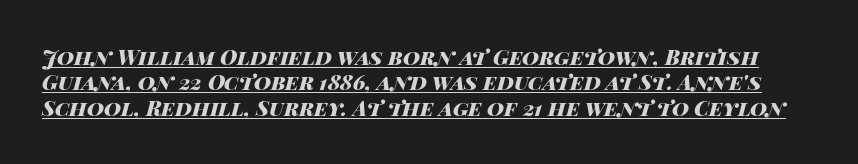
{"italic": "yes", "lean": "right", "slant_degrees": 14, "bold": "yes", "underline": "yes", "line_spacing_ratio": 1.21, "letter_spacing": "normal", "letter_spacing_em": 0.0, "glyph_px": 21}
